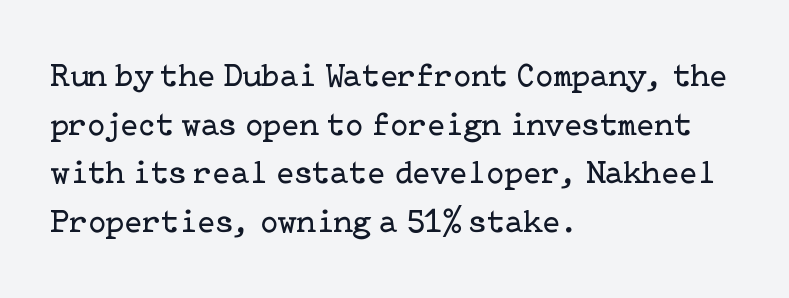
The image shows 33 px regular-weight serif type, upright; set left-aligned, normal line spacing (1.47x), normal letter spacing, not underlined; low stroke contrast and a medium x-height.
